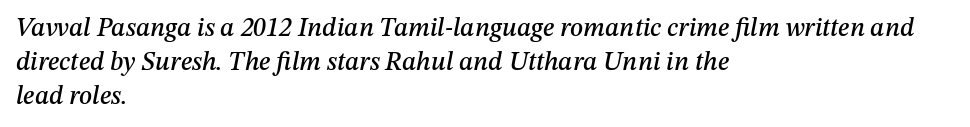
The image shows 26 px text type, italic (leaning right); set left-aligned, normal line spacing (1.3x), normal letter spacing, not underlined.
